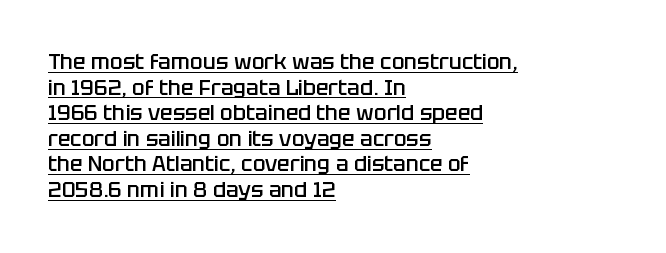
The image shows 21 px text type, upright; set left-aligned, line spacing 1.22x, normal letter spacing, underlined.
